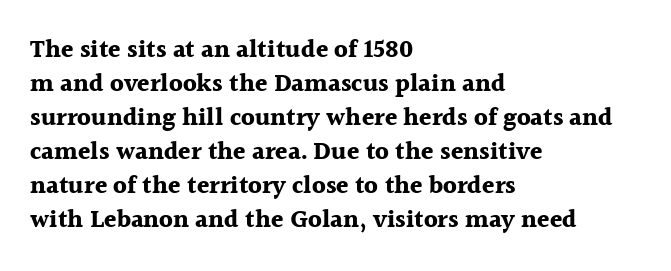
The image shows 25 px bold type, upright; set left-aligned, normal line spacing (1.36x), normal letter spacing, not underlined.
